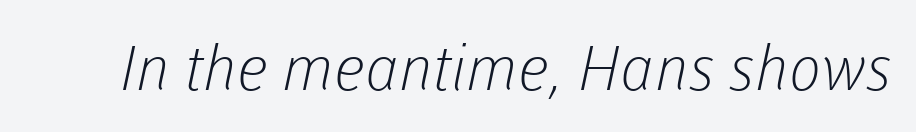
{"serif": "no", "bold": "no", "weight": "light", "width": "normal", "stroke_contrast": "low", "x_height": "medium", "monospaced": "no", "underline": "no", "letter_spacing": "normal", "letter_spacing_em": 0.0, "glyph_px": 62}
